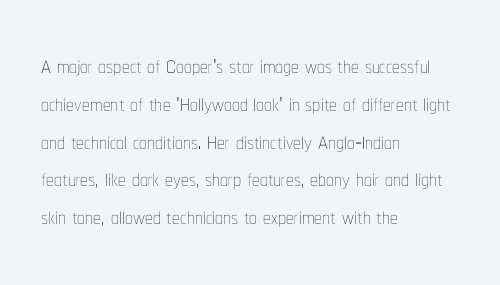
Q: Is the text bold? A: No.
Q: Is the text italic (slanted)? A: No, it is upright.
Q: Is the text underlined? A: No.
Q: How is the paragraph aligned? A: Left-aligned.
Q: Is the spacing between letters normal or unusually wide? A: Normal.
Q: Width (condensed, normal, or wide)? A: Condensed.
Q: Stroke contrast? A: Low.
Q: x-height? A: Medium.
Q: Monospaced? A: No.
